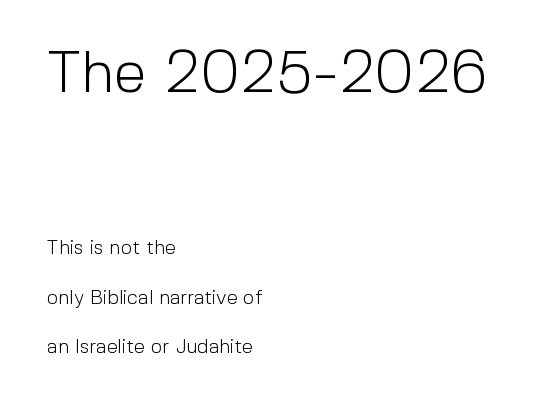
The image shows 59 px light sans-serif type, upright; set left-aligned, loose line spacing (2.46x), normal letter spacing, not underlined; the first (top) block is 2.95x larger; a medium x-height.
